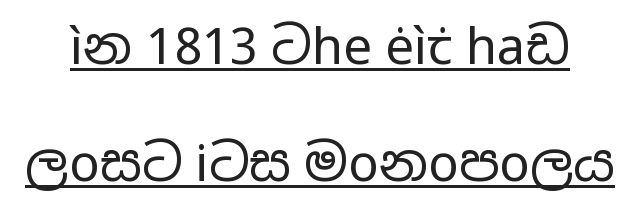
Q: Is the text bold? A: No.
Q: Is the text italic (slanted)? A: No, it is upright.
Q: Is the typeface a serif or a sans-serif typeface? A: Sans-serif.
Q: Is the text underlined? A: Yes.
Q: Is the spacing between letters normal or unusually wide? A: Normal.
Q: Is the spacing between lines tight, normal or loose? A: Loose.
Q: Width (condensed, normal, or wide)? A: Wide.
Q: Stroke contrast? A: Low.
Q: x-height? A: Medium.
Q: Monospaced? A: No.
